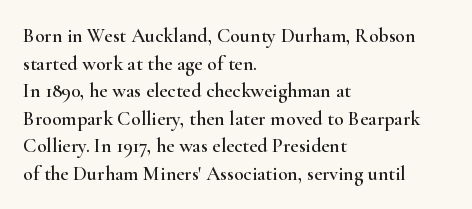
The block of text has a typical density, with ordinary space between rows. The letters stand straight up with perfectly vertical stems. Line starts are locked; line ends wander. Between one letter and the next there's only the usual sliver of space. Type without underlining.
